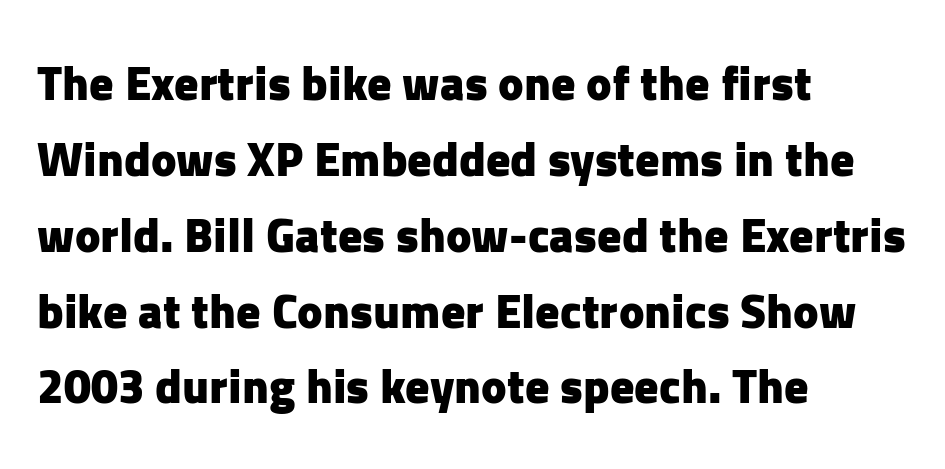
Q: Is the text bold? A: Yes.
Q: Is the text italic (slanted)? A: No, it is upright.
Q: Is the typeface a serif or a sans-serif typeface? A: Sans-serif.
Q: Is the text underlined? A: No.
Q: How is the paragraph aligned? A: Left-aligned.
Q: Is the spacing between letters normal or unusually wide? A: Normal.
Q: Is the spacing between lines tight, normal or loose? A: Normal.
Q: Width (condensed, normal, or wide)? A: Normal.
Q: Stroke contrast? A: Low.
Q: x-height? A: Medium.
Q: Monospaced? A: No.
